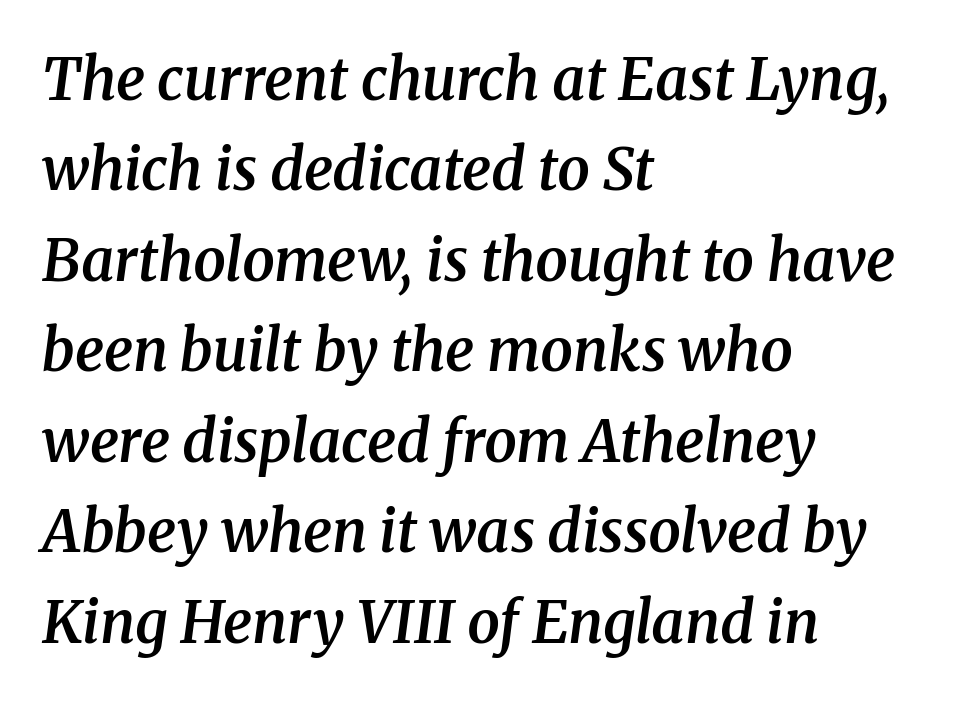
{"serif": "yes", "italic": "yes", "lean": "right", "slant_degrees": 8, "bold": "semi", "weight": "semibold", "width": "normal", "stroke_contrast": "medium", "x_height": "medium", "monospaced": "no", "underline": "no", "align": "left", "line_spacing": "normal", "line_spacing_ratio": 1.56, "letter_spacing": "normal", "letter_spacing_em": 0.0, "glyph_px": 58}
